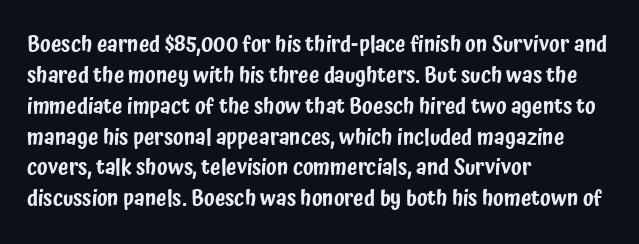
{"italic": "no", "underline": "no", "align": "left", "line_spacing": "normal", "line_spacing_ratio": 1.47, "letter_spacing": "normal", "letter_spacing_em": 0.0, "glyph_px": 21}
